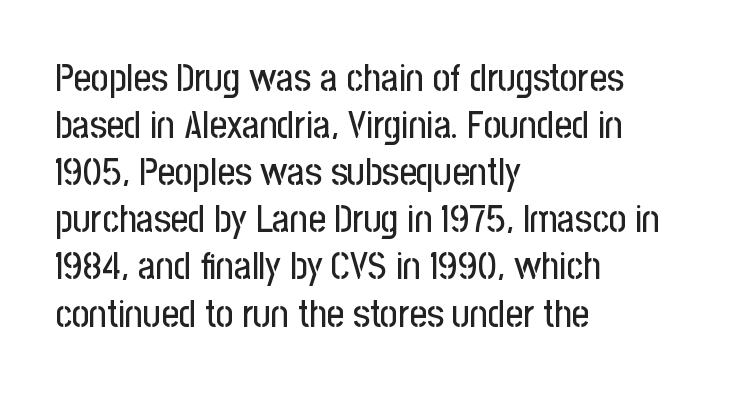
{"serif": "no", "italic": "no", "width": "condensed", "stroke_contrast": "low", "x_height": "medium", "monospaced": "no", "underline": "no", "align": "left", "line_spacing_ratio": 1.24, "letter_spacing": "normal", "letter_spacing_em": 0.0, "glyph_px": 38}
